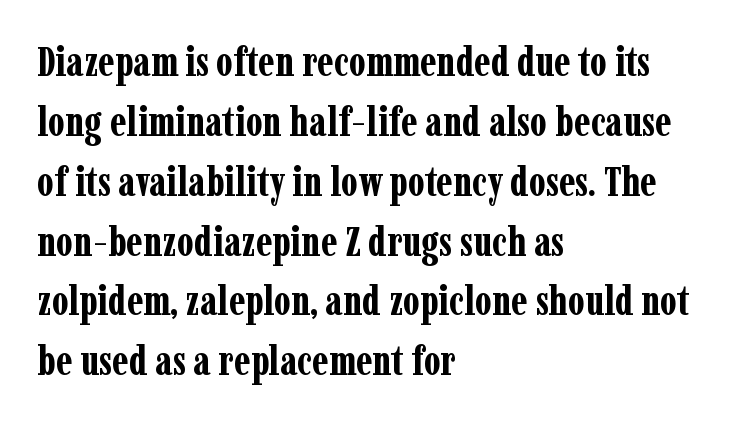
The image shows 41 px bold, condensed serif type, upright; set left-aligned, normal line spacing (1.46x), normal letter spacing, not underlined; low stroke contrast and a medium x-height.
